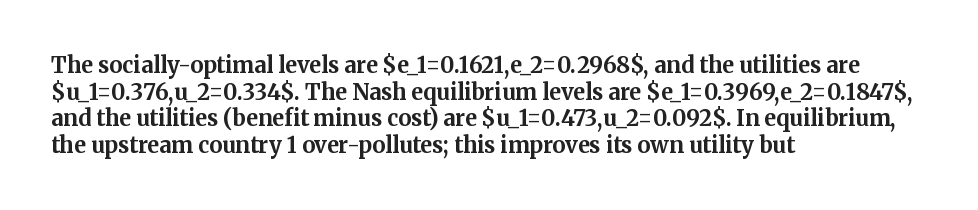
Q: Is the text bold? A: Yes.
Q: Is the text italic (slanted)? A: No, it is upright.
Q: Is the text underlined? A: No.
Q: How is the paragraph aligned? A: Left-aligned.
Q: Is the spacing between letters normal or unusually wide? A: Normal.
